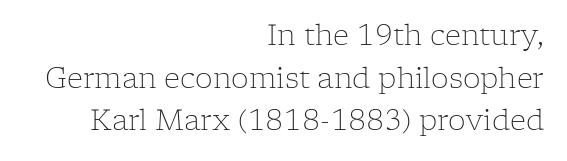
The text was rendered using a seriffed face with decorative stroke endings. Descenders are the only things crossing below the line. Between one letter and the next there's only the usual sliver of space. All the whitespace from short lines collects on the left. Vertical strokes here are truly vertical. Vertically, the passage feels balanced, rows spaced as you'd expect.
